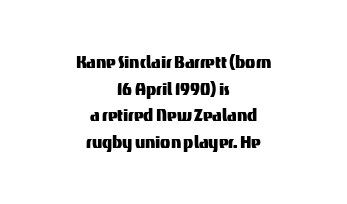
{"italic": "no", "underline": "no", "align": "center", "line_spacing": "normal", "line_spacing_ratio": 1.27, "letter_spacing": "normal", "letter_spacing_em": 0.0, "glyph_px": 21}
